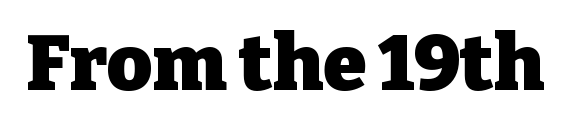
{"serif": "yes", "italic": "no", "bold": "yes", "weight": "heavy", "width": "normal", "stroke_contrast": "low", "x_height": "medium", "monospaced": "no", "underline": "no", "letter_spacing": "normal", "letter_spacing_em": 0.0, "glyph_px": 78}
